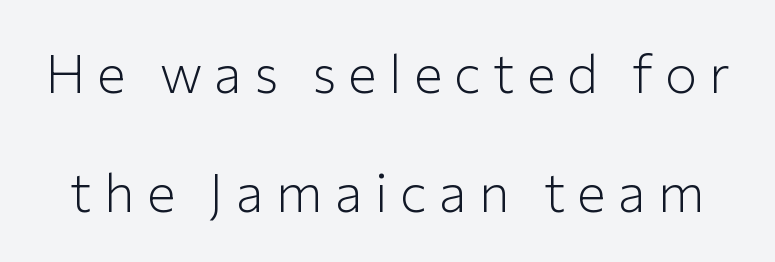
Caption: expanded tracking, letters set apart. This rendering features lettering with no underline. Think of a printed novel: that variable character pitch is what you see here. The letters look calm and open, with moderate or lighter stems. Baseline-to-baseline distance is far greater than the letter height.
